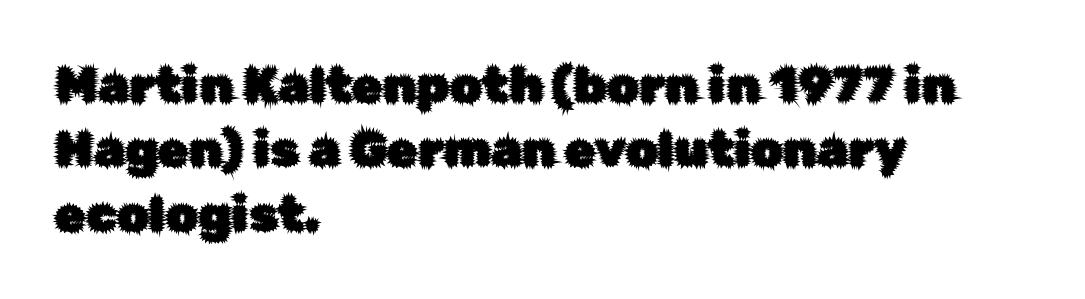
{"serif": "no", "italic": "no", "width": "normal", "stroke_contrast": "low", "x_height": "medium", "monospaced": "no", "underline": "no", "align": "left", "line_spacing": "normal", "line_spacing_ratio": 1.29, "letter_spacing": "normal", "letter_spacing_em": 0.0, "glyph_px": 50}
